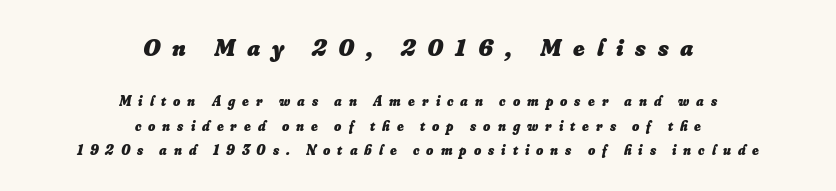
{"italic": "yes", "lean": "right", "slant_degrees": 16, "bold": "yes", "underline": "no", "align": "center", "line_spacing_ratio": 1.72, "letter_spacing": "wide", "letter_spacing_em": 0.5, "larger_block": "first", "size_ratio": 1.71, "glyph_px": 24}
